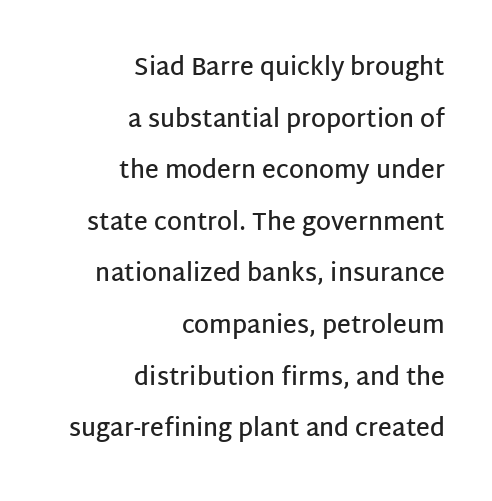
Regarding leading, the lines here are spaced well apart. Only glyphs here, with clear space below each row. In terms of weight, the rendering is demibold, just under bold. Casual observation: everything's shoved over to the right. Each word holds together tightly as a unit, with standard inter-letter gaps.
